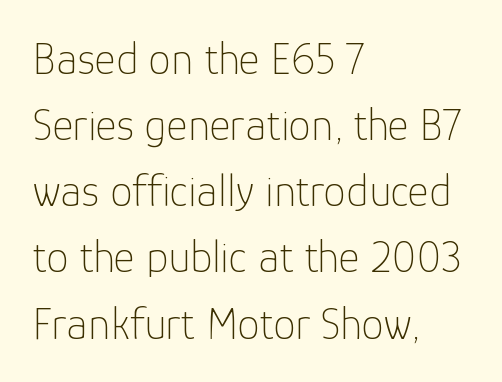
{"serif": "no", "italic": "no", "bold": "no", "weight": "thin", "width": "normal", "stroke_contrast": "low", "x_height": "medium", "monospaced": "no", "underline": "no", "align": "left", "line_spacing": "normal", "line_spacing_ratio": 1.47, "letter_spacing": "normal", "letter_spacing_em": 0.0, "glyph_px": 45}
